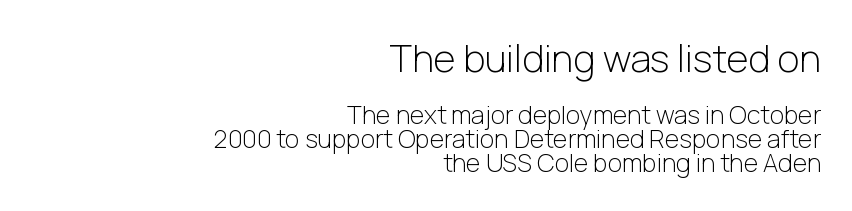
{"serif": "no", "italic": "no", "bold": "no", "weight": "light", "width": "normal", "stroke_contrast": "low", "x_height": "medium", "monospaced": "no", "underline": "no", "align": "right", "line_spacing": "tight", "line_spacing_ratio": 0.95, "letter_spacing": "normal", "letter_spacing_em": 0.0, "larger_block": "first", "size_ratio": 1.52, "glyph_px": 38}
